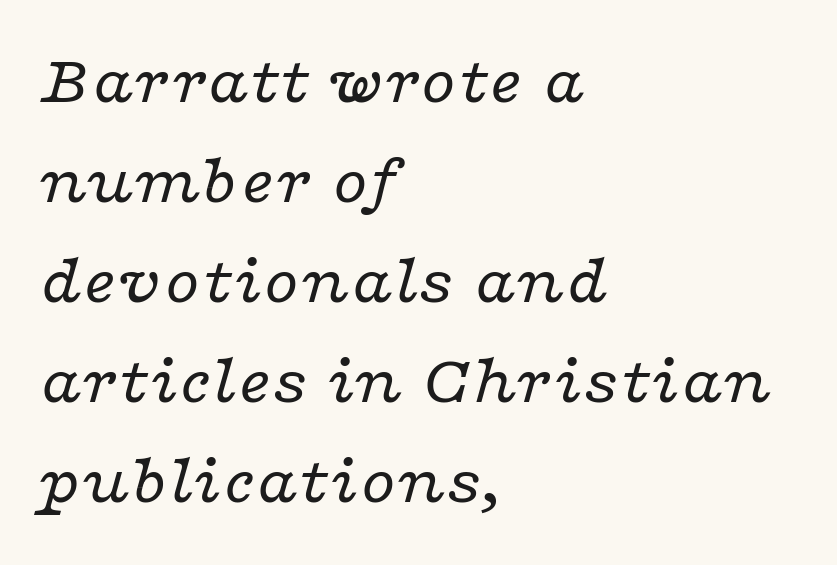
The image shows 71 px regular-weight, wide serif type, italic (leaning right); set left-aligned, normal line spacing (1.41x), normal letter spacing, not underlined; low stroke contrast and a medium x-height.
